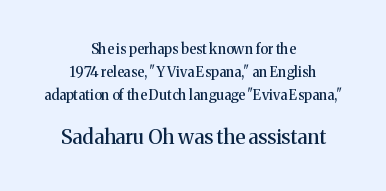
Between one letter and the next there's only the usual sliver of space. Glance below the letters and you will spot only blank space. Upright lettering throughout. This sample is center-justified, so both line endings float freely. Top chunk: small. Bottom chunk: large.
